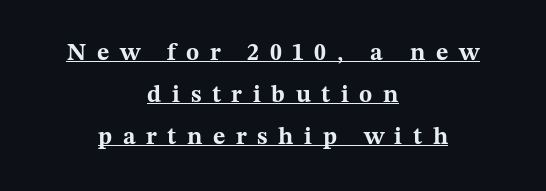
The image shows 24 px bold type, upright; set centered, line spacing 1.75x, unusually wide letter spacing (+0.44 em), underlined.
